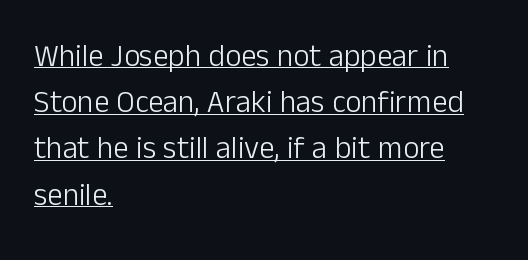
{"serif": "no", "italic": "no", "bold": "no", "weight": "light", "width": "normal", "stroke_contrast": "low", "x_height": "medium", "monospaced": "no", "underline": "yes", "align": "left", "line_spacing": "normal", "line_spacing_ratio": 1.49, "letter_spacing": "normal", "letter_spacing_em": 0.0, "glyph_px": 31}
